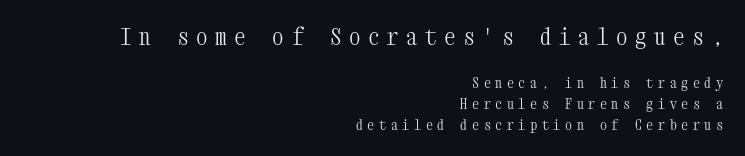
The image shows 23 px text type, upright; set right-aligned, normal line spacing (1.48x), unusually wide letter spacing (+0.33 em), not underlined; the first (top) block is 1.64x larger.
